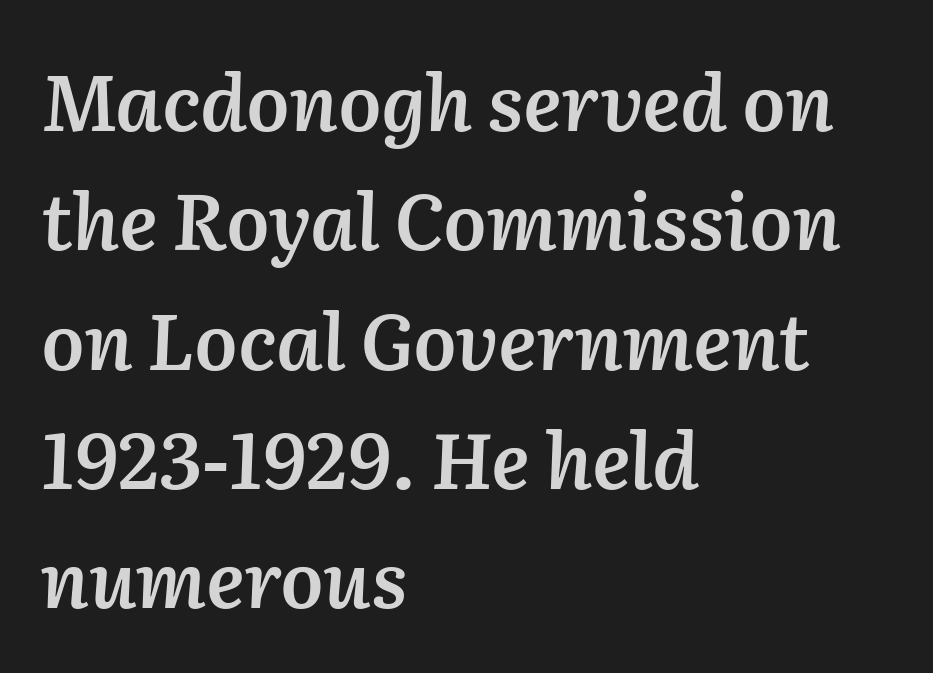
Default kerning and tracking; the words read as compact shapes. Rows of type keep a routine distance in the vertical direction. Is the block centered? No — it sits flush against the left margin. The passage shown leans; its letterforms are oblique.
